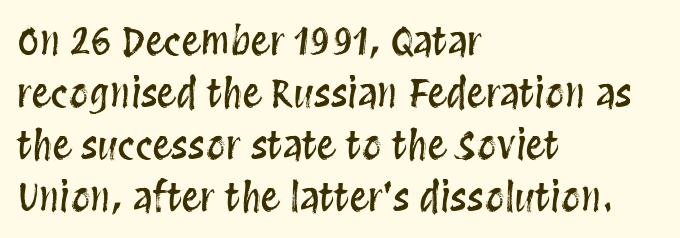
Teacher's note: observe the even left margin — that is flush-left alignment. Rule under the text: the space is simply empty. Here the designer chose a conventional face with non-uniform glyph widths. Line spacing here is normal. There is no visible air inserted between adjacent glyphs.
